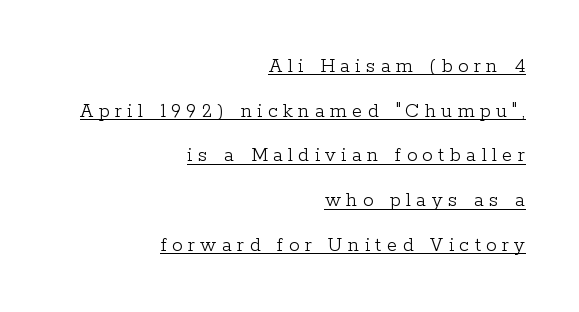
The image shows 21 px text type, upright; set right-aligned, loose line spacing (2.13x), unusually wide letter spacing (+0.26 em), underlined.
